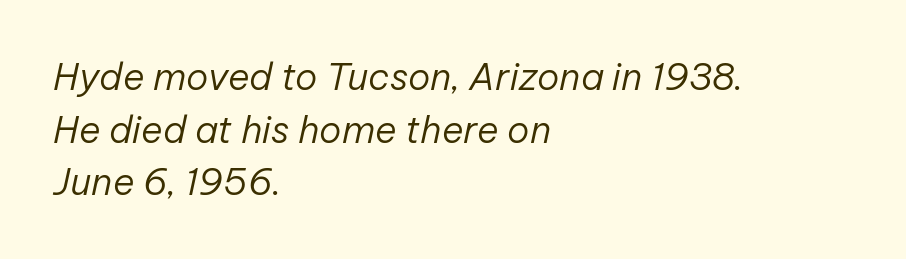
{"italic": "yes", "lean": "right", "slant_degrees": 12, "bold": "no", "weight": "regular", "width": "normal", "stroke_contrast": "low", "x_height": "medium", "monospaced": "no", "underline": "no", "align": "left", "line_spacing": "normal", "line_spacing_ratio": 1.42, "letter_spacing": "normal", "letter_spacing_em": 0.0, "glyph_px": 37}
